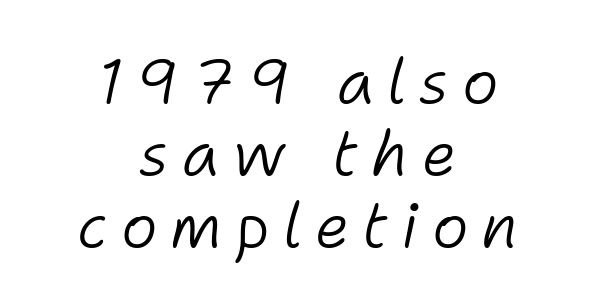
Beneath every word, the page is bare. Tracking value appears strongly positive — letters spread wide. Think standard paragraph weight, or any step lighter than that. These lines are centered, leaving both edges ragged. The letters are slanted; this is an italic face. Looks like regular typesetting: each glyph gets only the width it needs.
